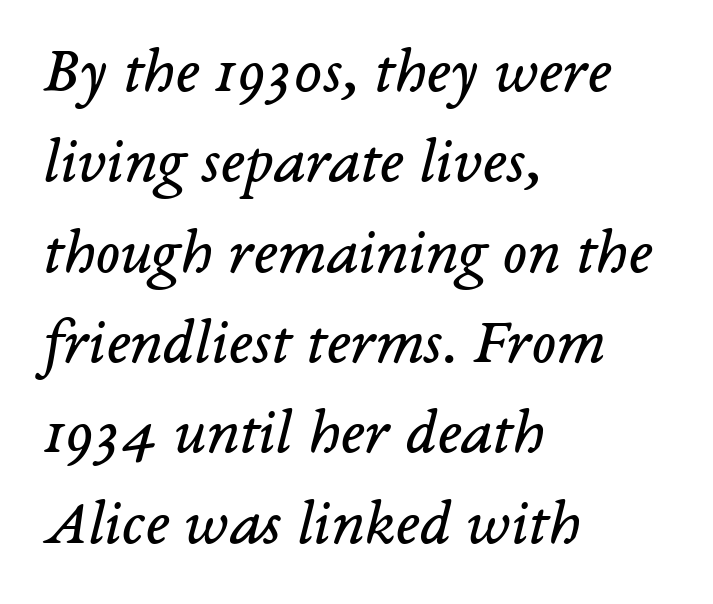
Line beginnings align vertically; line endings do not. The leading is moderate, giving the passage an even texture. The letters advance in unequal steps, a hallmark of proportional type. Observe the lean: these are italic letterforms. You could call the tracking neutral — neither tight nor loose.
